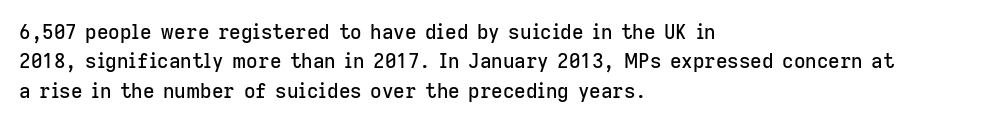
Q: Is the text italic (slanted)? A: No, it is upright.
Q: Is the text underlined? A: No.
Q: How is the paragraph aligned? A: Left-aligned.
Q: Is the spacing between letters normal or unusually wide? A: Normal.
Q: Is the spacing between lines tight, normal or loose? A: Normal.
